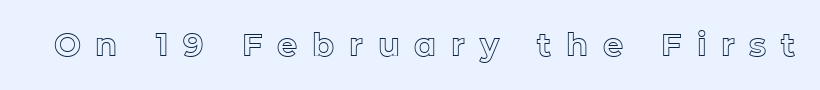
Unlike italic type, these characters show no tilt at all. Spacing between characters has been opened up far beyond the box default. A bare baseline throughout the passage. These lines are rendered in a variable-pitch font.
